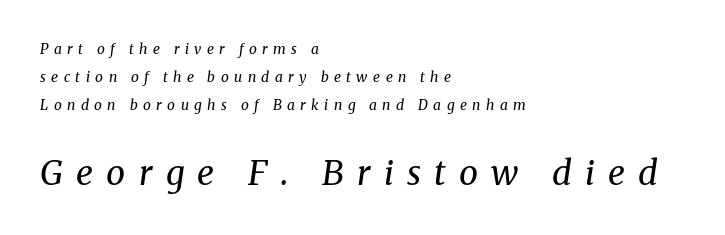
Q: Is the text bold? A: No.
Q: Is the text italic (slanted)? A: Yes, it leans right by about 8 degrees.
Q: Is the typeface a serif or a sans-serif typeface? A: Serif.
Q: Is the text underlined? A: No.
Q: How is the paragraph aligned? A: Left-aligned.
Q: Is the spacing between letters normal or unusually wide? A: Unusually wide.
Q: Is the spacing between lines tight, normal or loose? A: Loose.
Q: Which block of text is set in a larger size, the first (top) or the second (bottom)? A: The second (bottom) one.
Q: Width (condensed, normal, or wide)? A: Normal.
Q: Stroke contrast? A: Medium.
Q: x-height? A: Medium.
Q: Monospaced? A: No.
